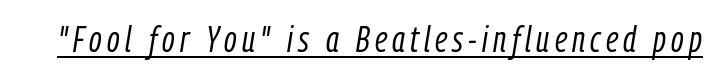
The image shows 37 px light, condensed type, italic (leaning right); set underlined; low stroke contrast and a medium x-height.
